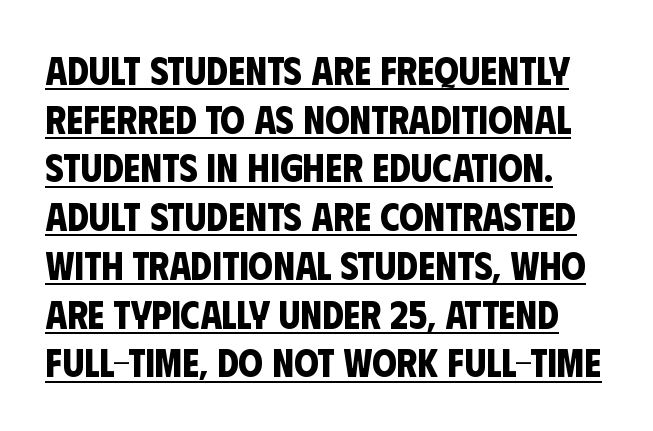
{"serif": "no", "bold": "yes", "weight": "bold", "width": "condensed", "stroke_contrast": "low", "x_height": "large", "monospaced": "no", "underline": "yes", "line_spacing": "normal", "line_spacing_ratio": 1.25, "letter_spacing": "normal", "letter_spacing_em": 0.0, "glyph_px": 39}
